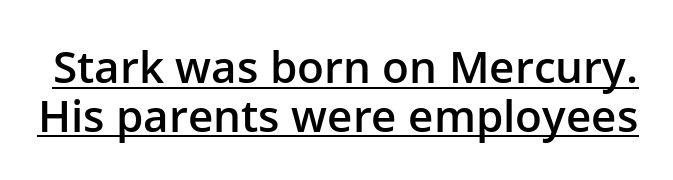
Q: Is the text bold? A: Semi-bold.
Q: Is the text italic (slanted)? A: No, it is upright.
Q: Is the typeface a serif or a sans-serif typeface? A: Sans-serif.
Q: Is the text underlined? A: Yes.
Q: Is the spacing between letters normal or unusually wide? A: Normal.
Q: Is the spacing between lines tight, normal or loose? A: Tight.
Q: Width (condensed, normal, or wide)? A: Normal.
Q: Stroke contrast? A: Low.
Q: x-height? A: Medium.
Q: Monospaced? A: No.
